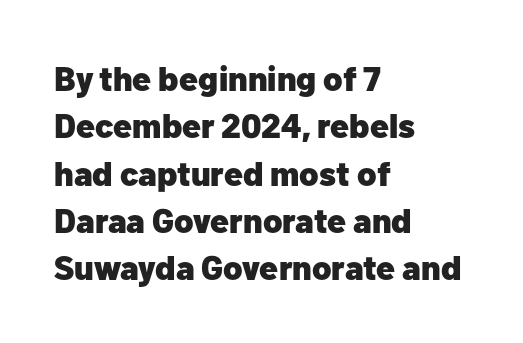
{"serif": "no", "italic": "no", "bold": "yes", "weight": "heavy", "width": "normal", "stroke_contrast": "low", "x_height": "medium", "monospaced": "no", "underline": "no", "align": "left", "line_spacing": "normal", "line_spacing_ratio": 1.39, "letter_spacing": "normal", "letter_spacing_em": 0.0, "glyph_px": 34}
